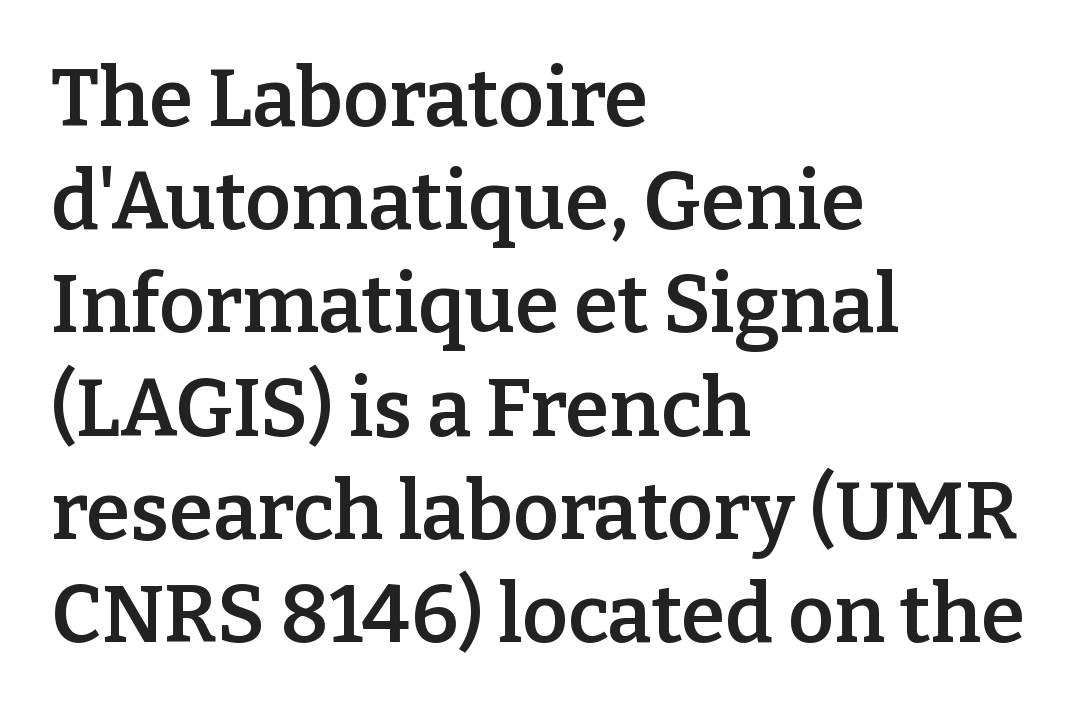
Q: Is the text bold? A: Semi-bold.
Q: Is the text italic (slanted)? A: No, it is upright.
Q: Is the typeface a serif or a sans-serif typeface? A: Serif.
Q: Is the text underlined? A: No.
Q: How is the paragraph aligned? A: Left-aligned.
Q: Is the spacing between letters normal or unusually wide? A: Normal.
Q: Is the spacing between lines tight, normal or loose? A: Normal.
Q: Width (condensed, normal, or wide)? A: Normal.
Q: Stroke contrast? A: Low.
Q: x-height? A: Medium.
Q: Monospaced? A: No.
